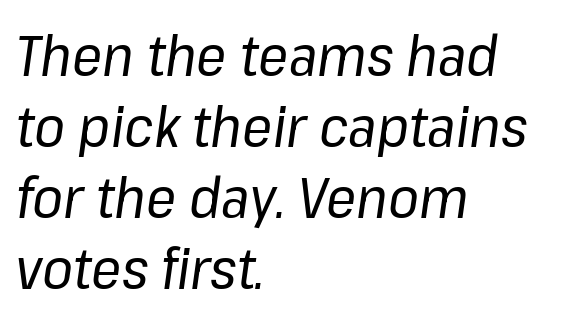
{"italic": "yes", "lean": "right", "slant_degrees": 8, "bold": "no", "weight": "regular", "width": "normal", "stroke_contrast": "low", "x_height": "medium", "monospaced": "no", "underline": "no", "align": "left", "line_spacing": "normal", "line_spacing_ratio": 1.27, "letter_spacing": "normal", "letter_spacing_em": 0.0, "glyph_px": 56}
